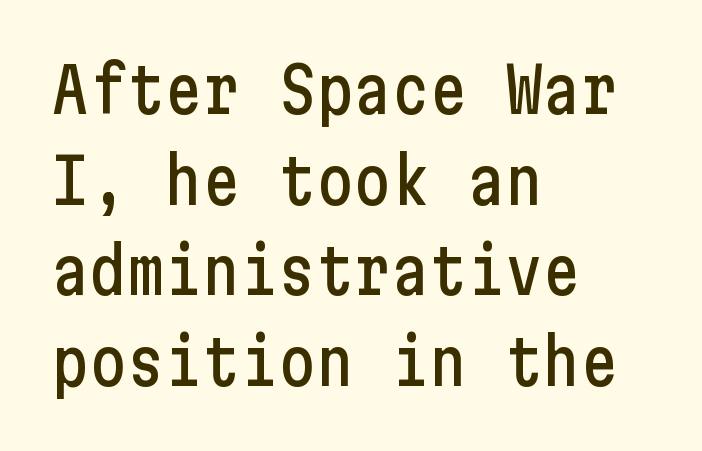
Q: Is the text italic (slanted)? A: No, it is upright.
Q: Is the typeface a serif or a sans-serif typeface? A: Sans-serif.
Q: Is the text underlined? A: No.
Q: How is the paragraph aligned? A: Left-aligned.
Q: Is the spacing between letters normal or unusually wide? A: Normal.
Q: Is the spacing between lines tight, normal or loose? A: Normal.
Q: Width (condensed, normal, or wide)? A: Condensed.
Q: Stroke contrast? A: Low.
Q: x-height? A: Medium.
